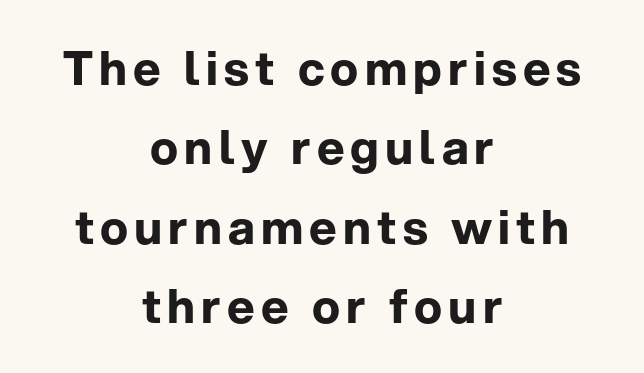
{"serif": "no", "italic": "no", "bold": "yes", "weight": "bold", "width": "normal", "stroke_contrast": "low", "x_height": "medium", "monospaced": "no", "underline": "no", "align": "center", "line_spacing": "normal", "line_spacing_ratio": 1.69, "glyph_px": 47}
